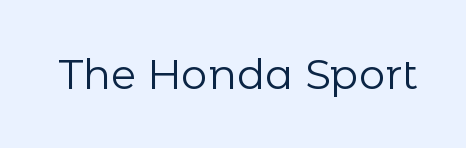
{"serif": "no", "italic": "no", "bold": "no", "weight": "regular", "width": "normal", "stroke_contrast": "low", "x_height": "medium", "monospaced": "no", "underline": "no", "letter_spacing": "normal", "letter_spacing_em": 0.0, "glyph_px": 42}
